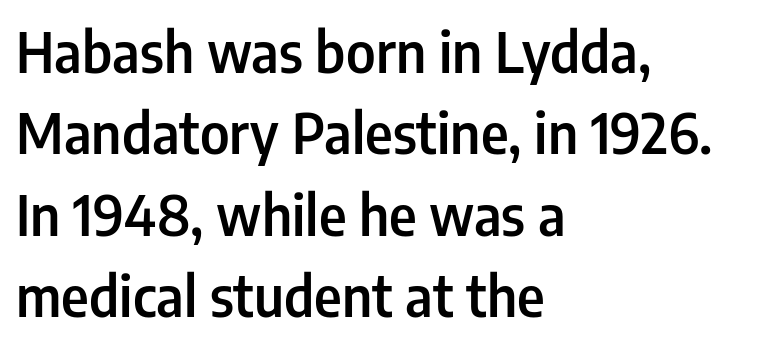
Q: Is the text bold? A: Semi-bold.
Q: Is the text italic (slanted)? A: No, it is upright.
Q: Is the typeface a serif or a sans-serif typeface? A: Sans-serif.
Q: Is the text underlined? A: No.
Q: How is the paragraph aligned? A: Left-aligned.
Q: Is the spacing between letters normal or unusually wide? A: Normal.
Q: Is the spacing between lines tight, normal or loose? A: Normal.
Q: Width (condensed, normal, or wide)? A: Condensed.
Q: Stroke contrast? A: Low.
Q: x-height? A: Medium.
Q: Monospaced? A: No.
